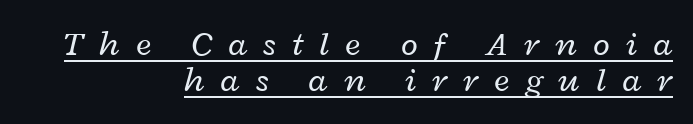
Q: Is the text bold? A: No.
Q: Is the text italic (slanted)? A: Yes, it leans right by about 12 degrees.
Q: Is the text underlined? A: Yes.
Q: How is the paragraph aligned? A: Right-aligned.
Q: Is the spacing between letters normal or unusually wide? A: Unusually wide.
Q: Is the spacing between lines tight, normal or loose? A: Tight.
Q: Width (condensed, normal, or wide)? A: Wide.
Q: Stroke contrast? A: Low.
Q: x-height? A: Medium.
Q: Monospaced? A: No.
